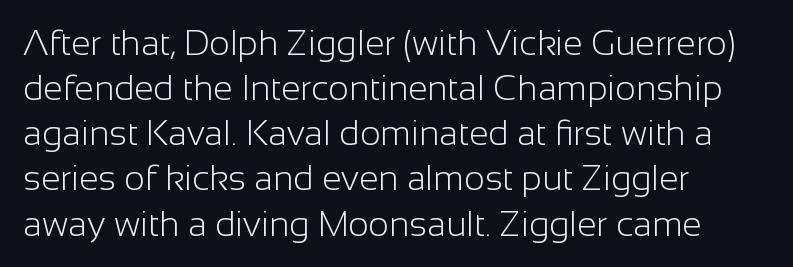
Q: Is the text bold? A: No.
Q: Is the text italic (slanted)? A: No, it is upright.
Q: Is the typeface a serif or a sans-serif typeface? A: Sans-serif.
Q: Is the text underlined? A: No.
Q: How is the paragraph aligned? A: Left-aligned.
Q: Is the spacing between letters normal or unusually wide? A: Normal.
Q: Is the spacing between lines tight, normal or loose? A: Normal.
Q: Width (condensed, normal, or wide)? A: Normal.
Q: Stroke contrast? A: Low.
Q: x-height? A: Medium.
Q: Monospaced? A: No.
